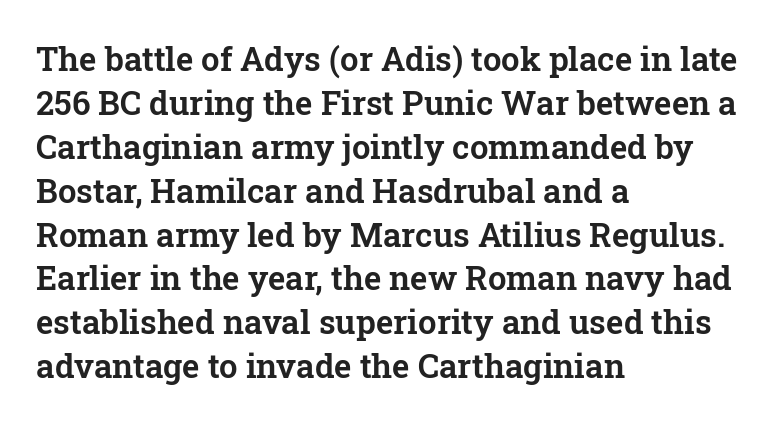
The image shows 33 px serif type, upright; set left-aligned, normal line spacing (1.33x), normal letter spacing, not underlined; low stroke contrast and a medium x-height.
